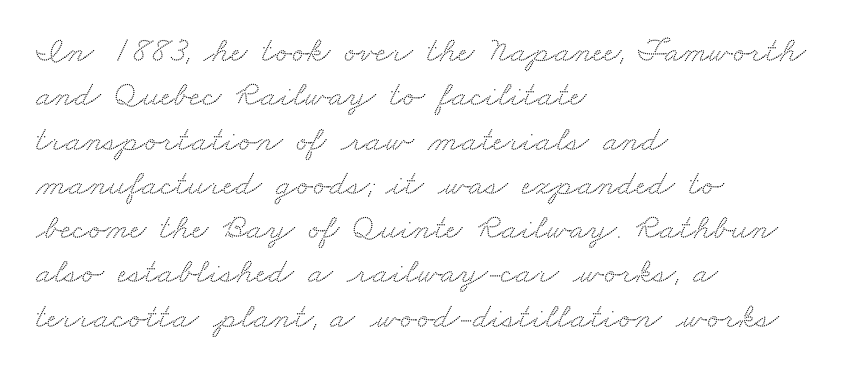
Q: Is the typeface a serif or a sans-serif typeface? A: Serif.
Q: Is the text underlined? A: No.
Q: How is the paragraph aligned? A: Left-aligned.
Q: Is the spacing between letters normal or unusually wide? A: Normal.
Q: Width (condensed, normal, or wide)? A: Wide.
Q: Stroke contrast? A: Medium.
Q: x-height? A: Small.
Q: Monospaced? A: No.
